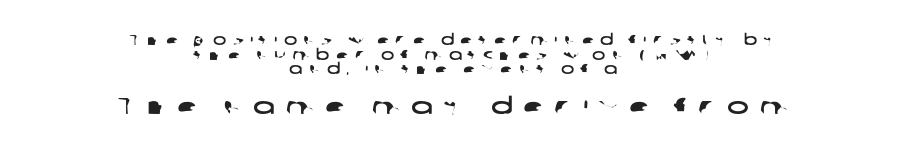
Q: Is the text underlined? A: No.
Q: How is the paragraph aligned? A: Centered.
Q: Is the spacing between letters normal or unusually wide? A: Unusually wide.
Q: Is the spacing between lines tight, normal or loose? A: Tight.
Q: Which block of text is set in a larger size, the first (top) or the second (bottom)? A: The second (bottom) one.
